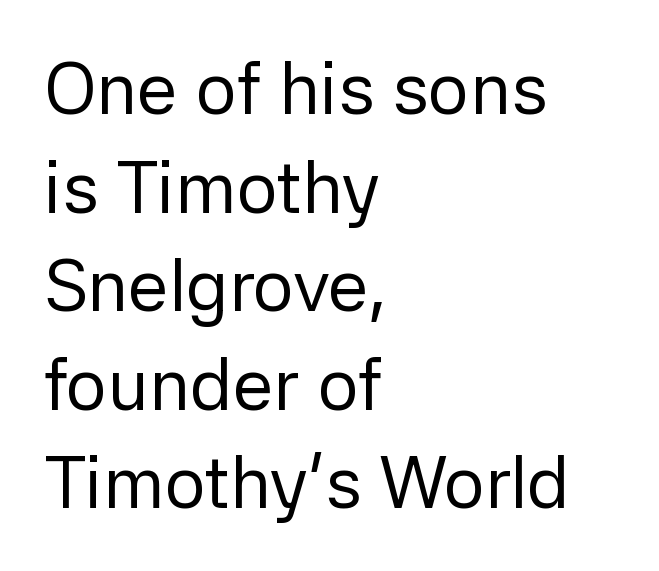
The image shows 73 px regular-weight sans-serif type, upright; set left-aligned, normal line spacing (1.35x), normal letter spacing, not underlined; low stroke contrast and a medium x-height.
